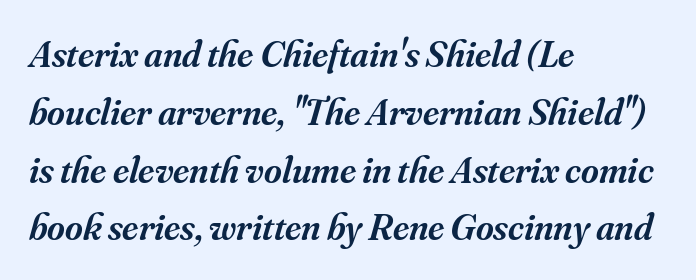
Observe the lean: these are italic letterforms. This sample has the flowing, uneven cadence of proportional lettering. Serif or sans? Serif — the stroke terminals have little feet. Spacing between characters is what you'd get straight out of the box. Casual observation: everything's shoved over to the left. A bare baseline throughout the passage.
